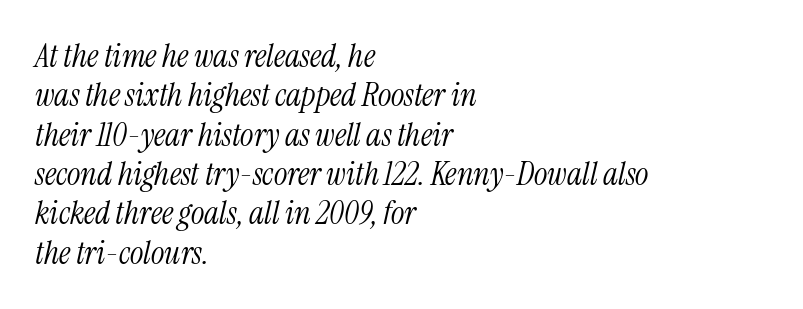
The image shows 32 px light, condensed serif type, italic (leaning right); set left-aligned, line spacing 1.23x, normal letter spacing, not underlined; medium stroke contrast and a medium x-height.
